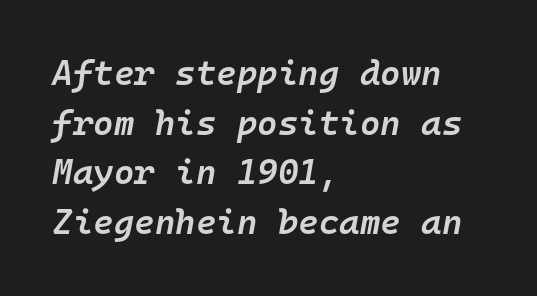
{"italic": "yes", "lean": "right", "slant_degrees": 10, "bold": "semi", "weight": "semibold", "width": "normal", "stroke_contrast": "low", "x_height": "medium", "monospaced": "yes", "underline": "no", "align": "left", "line_spacing": "normal", "line_spacing_ratio": 1.42, "letter_spacing": "normal", "letter_spacing_em": 0.0, "glyph_px": 35}
